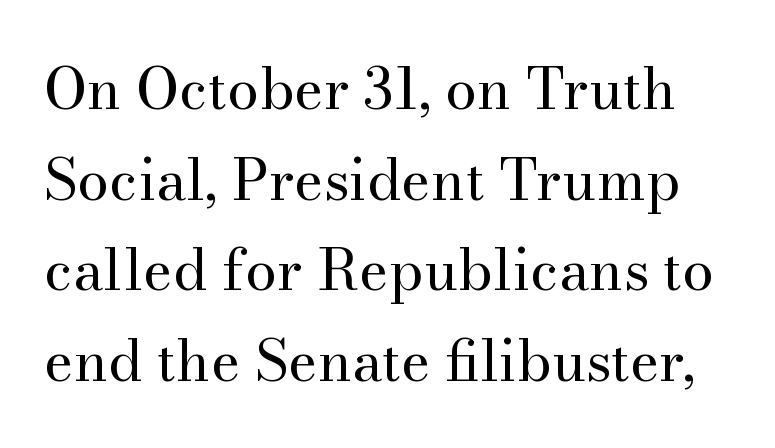
The letters stand upright; this is a roman face. The letters carry serifs — small finishing strokes at the ends of their stems. Compared with typical paragraphs, the rows here are spaced about the same. The rendering keeps characters at their native spacing.
